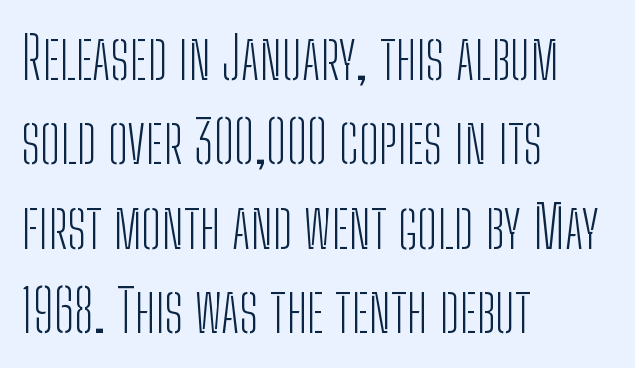
This sample keeps an unexceptional amount of space between lines. Is the type heavy? It reads as light-to-regular instead. Vertical strokes here are truly vertical. One-word summary of the alignment: left. Letterform terminals end flat and unadorned throughout the passage.
